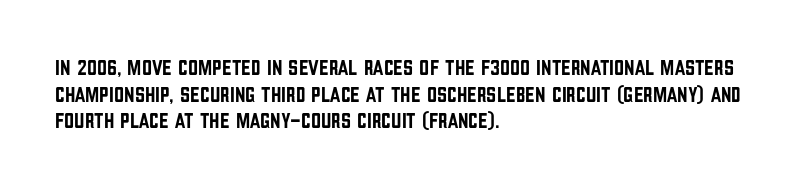
Q: Is the text italic (slanted)? A: No, it is upright.
Q: Is the text underlined? A: No.
Q: How is the paragraph aligned? A: Left-aligned.
Q: Is the spacing between letters normal or unusually wide? A: Normal.
